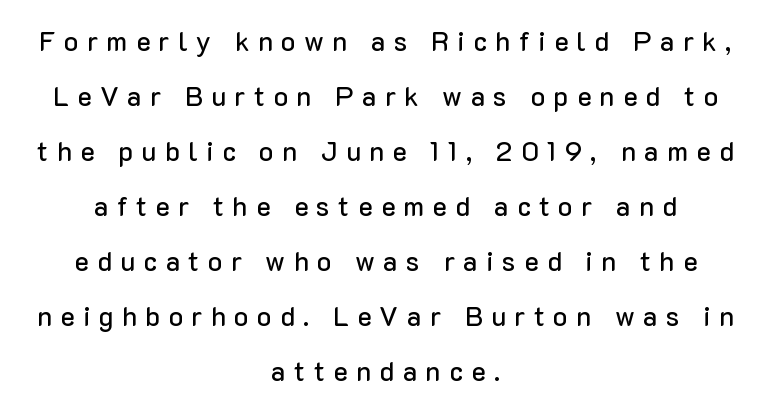
The vertical gap from one line to the next is large. Ascenders rise straight up at ninety degrees. Tracking here is generous; glyphs stand well apart from one another. Check the space under the baseline: it is left empty. This rendering uses center alignment, leaving both contours irregular but symmetric.
